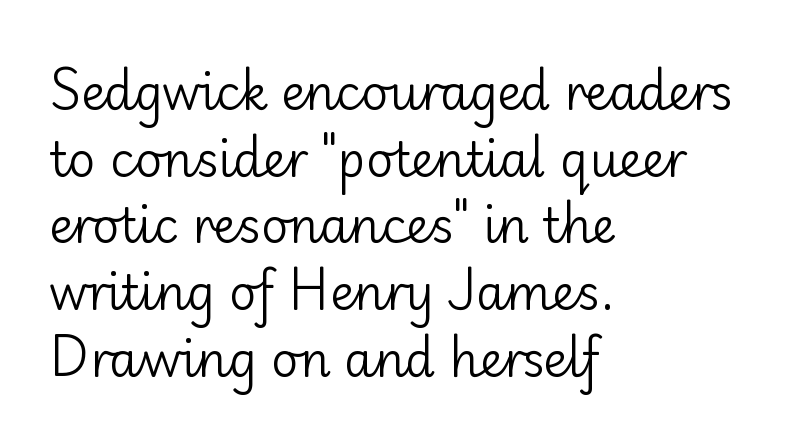
The image shows 47 px regular-weight sans-serif type, upright; set left-aligned, normal line spacing (1.42x), normal letter spacing, not underlined; low stroke contrast and a small x-height.
